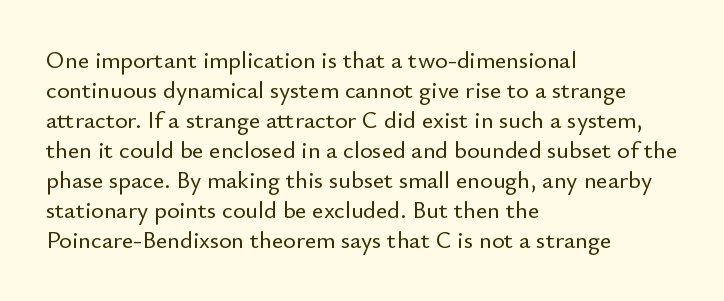
The image shows 24 px text type, upright; set left-aligned, normal line spacing (1.25x), normal letter spacing, not underlined.
